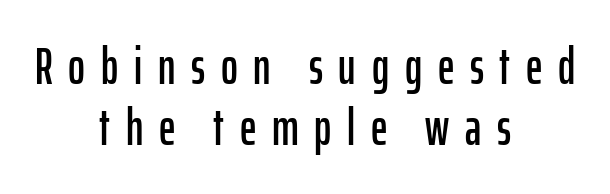
The image shows 51 px condensed sans-serif type, upright; set centered, line spacing 1.19x, unusually wide letter spacing (+0.31 em), not underlined; low stroke contrast and a medium x-height.
